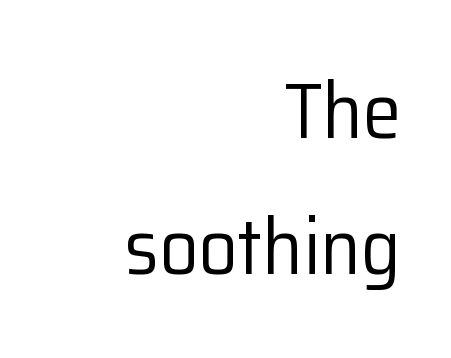
{"serif": "no", "italic": "no", "bold": "no", "weight": "regular", "width": "normal", "stroke_contrast": "low", "x_height": "medium", "monospaced": "no", "underline": "no", "align": "right", "line_spacing_ratio": 1.74, "letter_spacing": "normal", "letter_spacing_em": 0.0, "glyph_px": 78}
